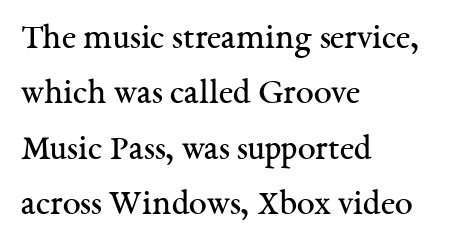
{"serif": "yes", "italic": "no", "bold": "no", "weight": "regular", "width": "normal", "stroke_contrast": "medium", "x_height": "medium", "monospaced": "no", "underline": "no", "align": "left", "line_spacing": "normal", "line_spacing_ratio": 1.54, "letter_spacing": "normal", "letter_spacing_em": 0.0, "glyph_px": 36}
